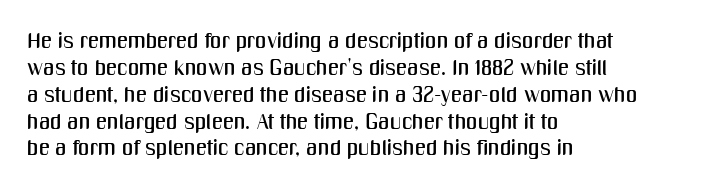
{"italic": "no", "underline": "no", "align": "left", "line_spacing_ratio": 1.22, "letter_spacing": "normal", "letter_spacing_em": 0.0, "glyph_px": 22}
